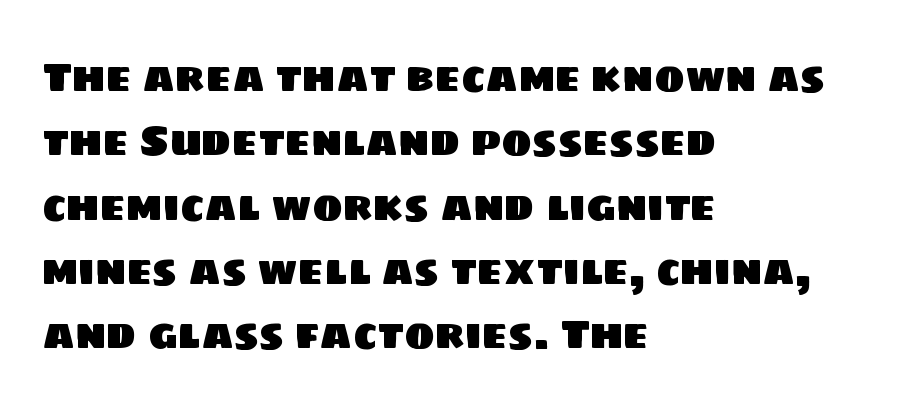
In terms of letterspacing, this is plain default setting. Leftover space on each line is placed entirely after the last word. How would I describe the line gaps? Plain and ordinary. Is this a sans? Yes — the strokes have no serifs. Words float on clear page, feet unadorned.
